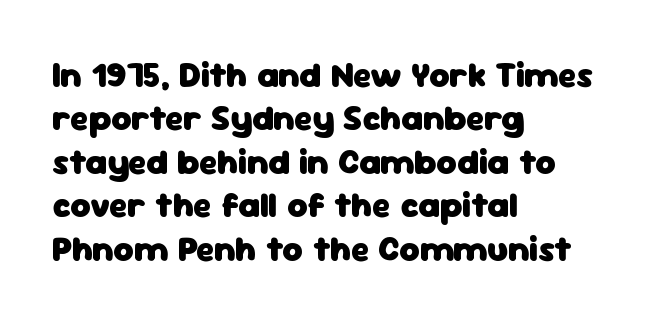
Q: Is the text bold? A: Yes.
Q: Is the text italic (slanted)? A: No, it is upright.
Q: Is the typeface a serif or a sans-serif typeface? A: Sans-serif.
Q: Is the text underlined? A: No.
Q: How is the paragraph aligned? A: Left-aligned.
Q: Is the spacing between letters normal or unusually wide? A: Normal.
Q: Width (condensed, normal, or wide)? A: Normal.
Q: Stroke contrast? A: Low.
Q: x-height? A: Medium.
Q: Monospaced? A: No.
